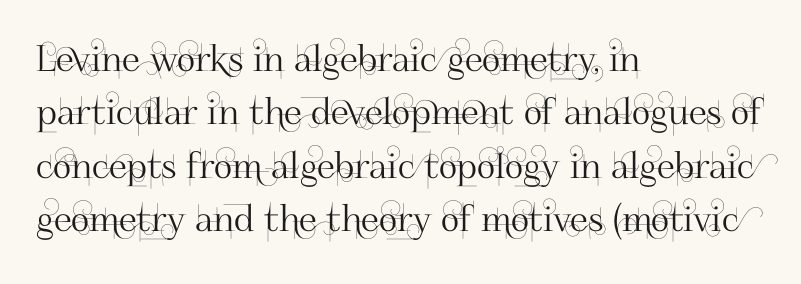
{"serif": "no", "italic": "no", "width": "normal", "stroke_contrast": "high", "x_height": "small", "monospaced": "no", "underline": "no", "align": "left", "line_spacing": "normal", "line_spacing_ratio": 1.48, "letter_spacing": "normal", "letter_spacing_em": 0.0, "glyph_px": 36}
